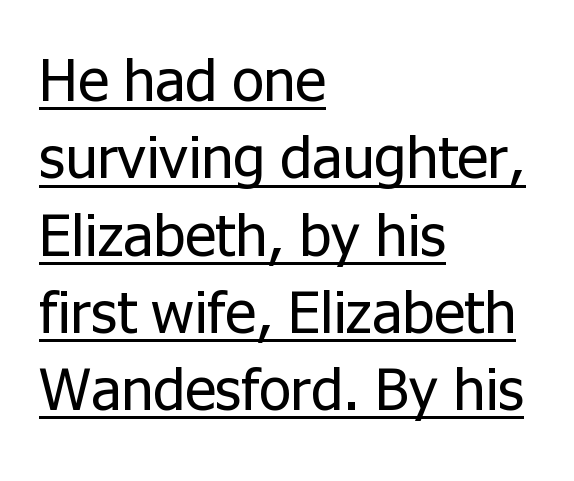
Q: Is the text bold? A: No.
Q: Is the text italic (slanted)? A: No, it is upright.
Q: Is the typeface a serif or a sans-serif typeface? A: Sans-serif.
Q: Is the text underlined? A: Yes.
Q: How is the paragraph aligned? A: Left-aligned.
Q: Is the spacing between letters normal or unusually wide? A: Normal.
Q: Is the spacing between lines tight, normal or loose? A: Normal.
Q: Width (condensed, normal, or wide)? A: Normal.
Q: Stroke contrast? A: Low.
Q: x-height? A: Medium.
Q: Monospaced? A: No.
